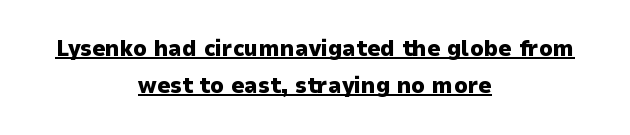
Q: Is the text bold? A: Yes.
Q: Is the text italic (slanted)? A: No, it is upright.
Q: Is the text underlined? A: Yes.
Q: How is the paragraph aligned? A: Centered.
Q: Is the spacing between letters normal or unusually wide? A: Normal.
Q: Is the spacing between lines tight, normal or loose? A: Normal.
